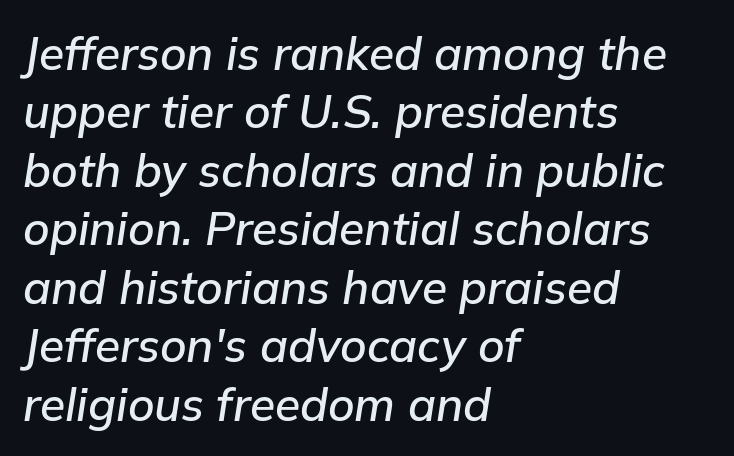
The image shows 46 px text type, italic (leaning right); set left-aligned, normal line spacing (1.27x), normal letter spacing, not underlined; low stroke contrast and a medium x-height.
